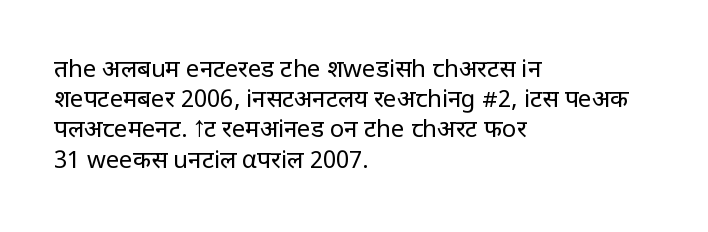
{"italic": "no", "bold": "no", "underline": "no", "align": "left", "line_spacing": "normal", "line_spacing_ratio": 1.26, "letter_spacing": "normal", "letter_spacing_em": 0.0, "glyph_px": 24}
